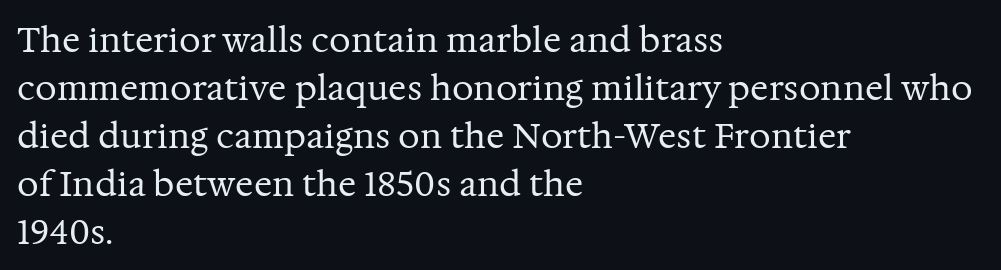
This is roman type, the default non-slanted kind. The gaps between neighbouring characters are ordinary and unremarkable. Yep, those are serifs on the letters. Vertical spacing — default. The typesetting does not lean heavy: it is not bold. Alignment: flush left.
